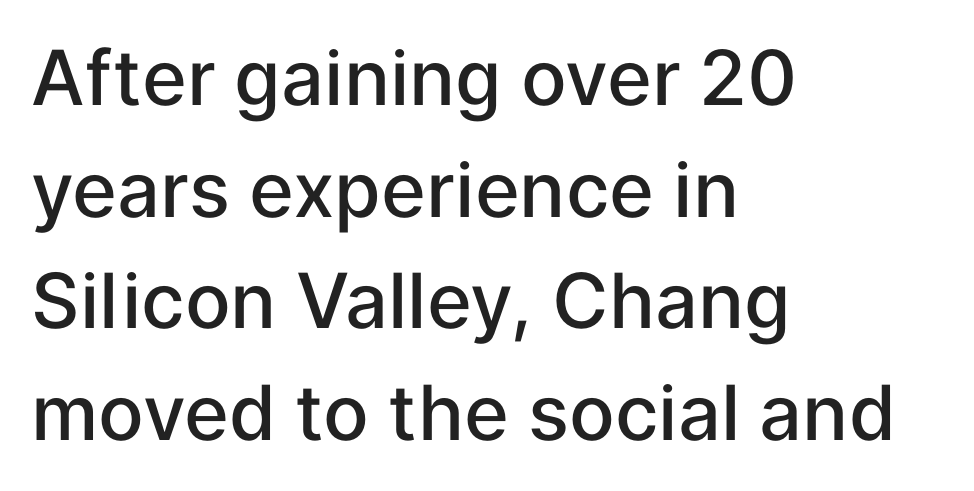
The image shows 76 px semibold sans-serif type, upright; set left-aligned, normal line spacing (1.47x), normal letter spacing, not underlined; low stroke contrast and a medium x-height.
